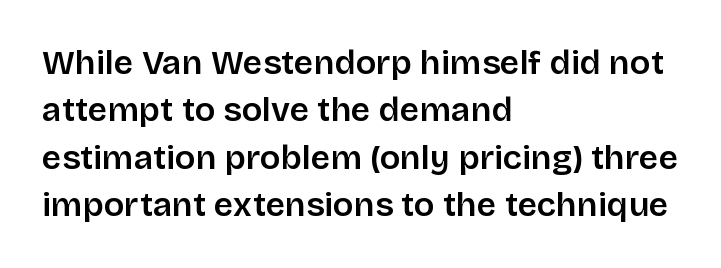
The image shows 34 px semibold sans-serif type, upright; set left-aligned, normal line spacing (1.39x), normal letter spacing, not underlined; low stroke contrast and a large x-height.
